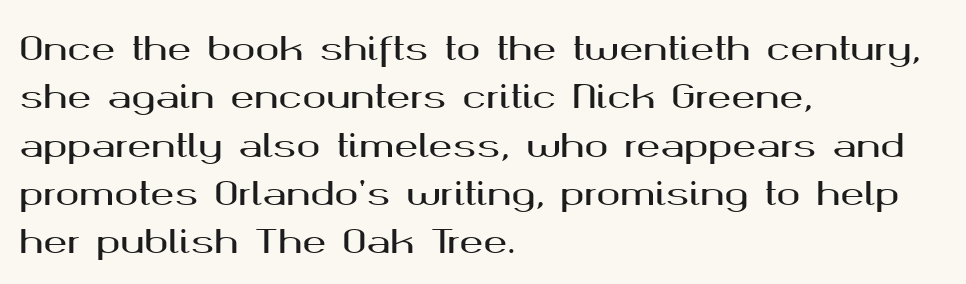
Type without underlining. Whoever set this chose a conventional vertical rhythm. This sample uses plain, unmodified letter spacing. The rendering uses natural spacing where letterforms have individual widths. A typesetter would label this face a sans.
